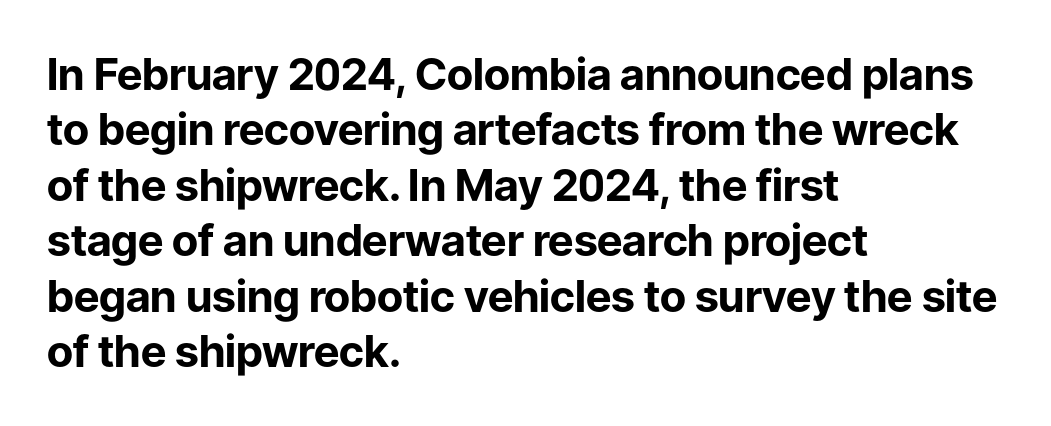
{"serif": "no", "italic": "no", "bold": "yes", "weight": "bold", "width": "normal", "stroke_contrast": "low", "x_height": "medium", "monospaced": "no", "underline": "no", "align": "left", "line_spacing": "normal", "line_spacing_ratio": 1.26, "letter_spacing": "normal", "letter_spacing_em": 0.0, "glyph_px": 44}
